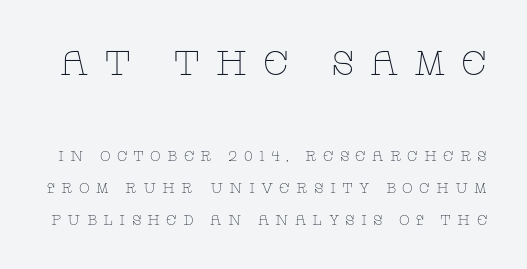
{"serif": "yes", "italic": "no", "bold": "no", "weight": "thin", "width": "wide", "stroke_contrast": "low", "x_height": "large", "monospaced": "no", "underline": "no", "line_spacing": "loose", "line_spacing_ratio": 2.27, "letter_spacing": "wide", "letter_spacing_em": 0.44, "larger_block": "first", "size_ratio": 2.5, "glyph_px": 35}
